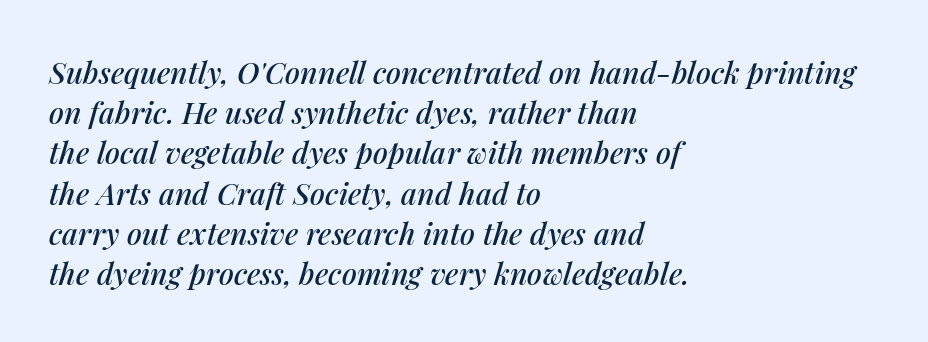
The image shows 30 px text type, italic (leaning right); set left-aligned, normal line spacing (1.34x), normal letter spacing, not underlined; medium stroke contrast and a medium x-height.
